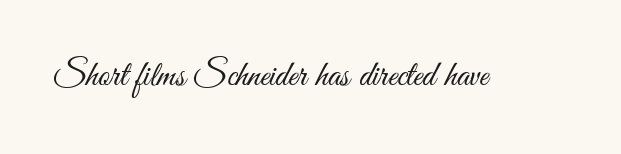
The image shows 36 px light, condensed sans-serif type; set normal letter spacing, not underlined; medium stroke contrast and a small x-height.
